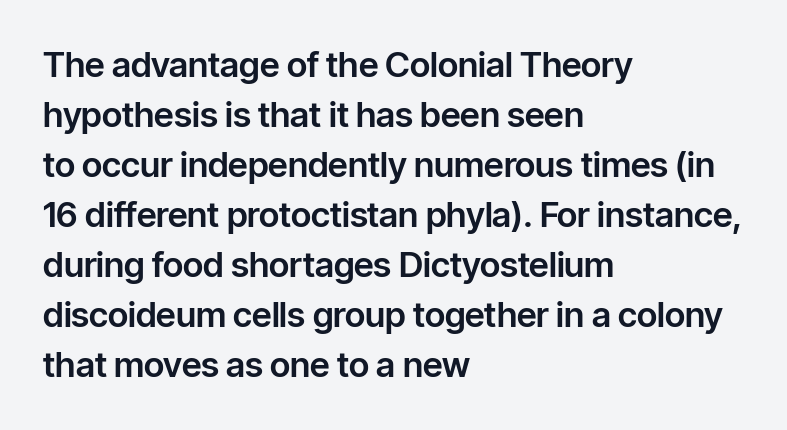
The passage shown is typed in a proportional face where columns would drift. No word sits above an underline. The lines are quadded left. The typography opts for an upright posture over an oblique one. Unlike a traditional serif, this face leaves its strokes unadorned. One glance says typical: line gaps are just what's usual.
